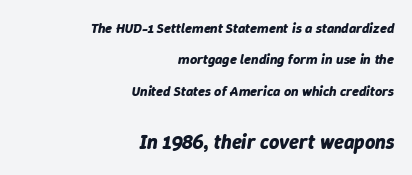
The image shows 20 px bold type, italic (leaning right); set right-aligned, loose line spacing (2.24x), normal letter spacing, not underlined; the second (bottom) block is 1.43x larger.
